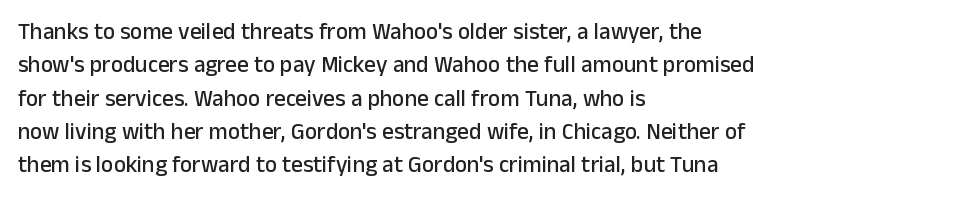
Q: Is the text italic (slanted)? A: No, it is upright.
Q: Is the text underlined? A: No.
Q: How is the paragraph aligned? A: Left-aligned.
Q: Is the spacing between letters normal or unusually wide? A: Normal.
Q: Is the spacing between lines tight, normal or loose? A: Normal.
